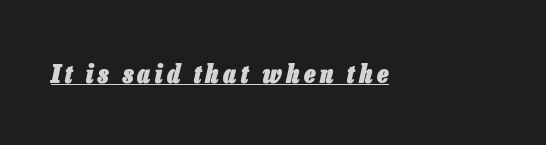
The characters look thick and weighty, a clear bold. The letters are slanted; this is an italic face. The passage shown is underscored from start to finish.
